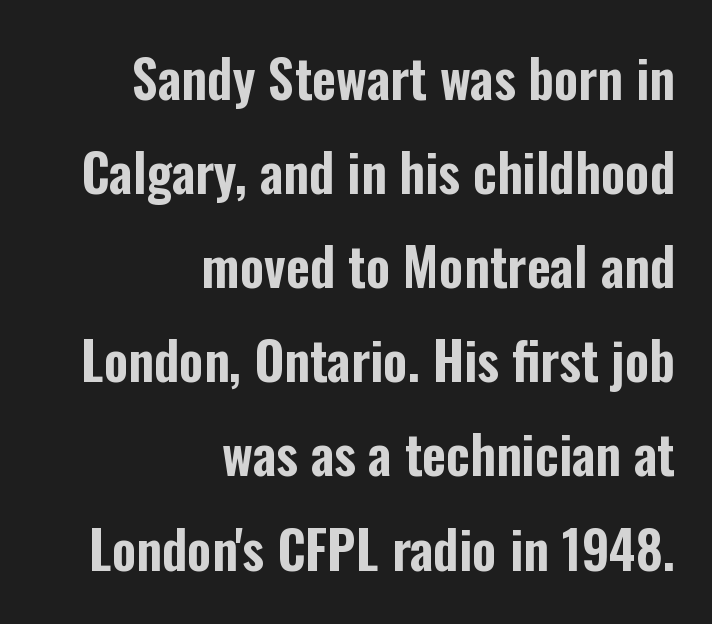
The image shows 52 px condensed sans-serif type, upright; set right-aligned, line spacing 1.81x, normal letter spacing, not underlined; low stroke contrast and a medium x-height.
